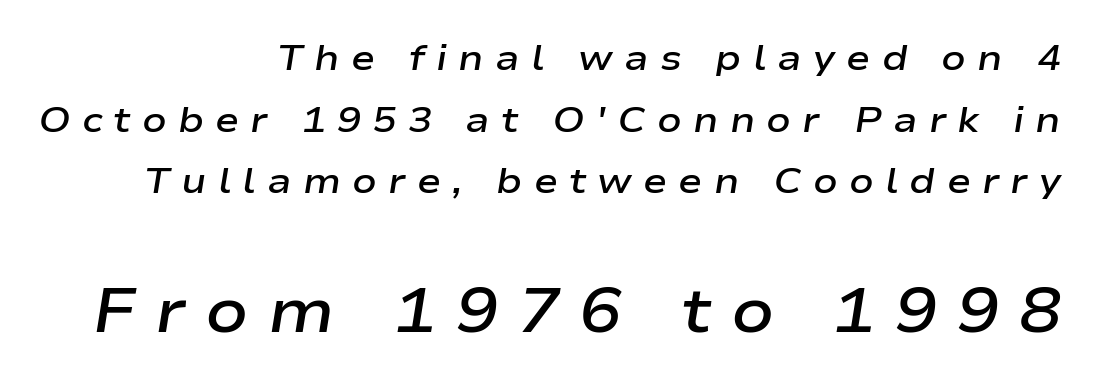
Q: Is the text bold? A: Semi-bold.
Q: Is the text italic (slanted)? A: Yes, it leans right by about 9 degrees.
Q: Is the text underlined? A: No.
Q: How is the paragraph aligned? A: Right-aligned.
Q: Is the spacing between letters normal or unusually wide? A: Unusually wide.
Q: Which block of text is set in a larger size, the first (top) or the second (bottom)? A: The second (bottom) one.
Q: Width (condensed, normal, or wide)? A: Wide.
Q: Stroke contrast? A: Low.
Q: x-height? A: Medium.
Q: Monospaced? A: No.
